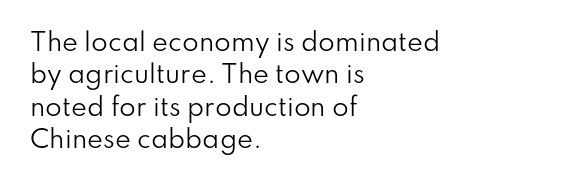
{"italic": "no", "bold": "no", "underline": "no", "align": "left", "line_spacing": "normal", "line_spacing_ratio": 1.35, "letter_spacing": "normal", "letter_spacing_em": 0.0, "glyph_px": 24}
